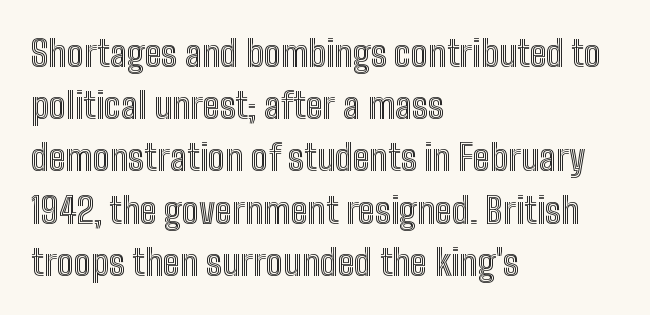
This sample has the flowing, uneven cadence of proportional lettering. What stands out about the letter spacing? Nothing — it is the standard amount. Unmarked baselines from the first word to the last. Notice how descenders clear the ascenders below comfortably — that's standard leading. These lines are set flush left with a ragged right edge.
